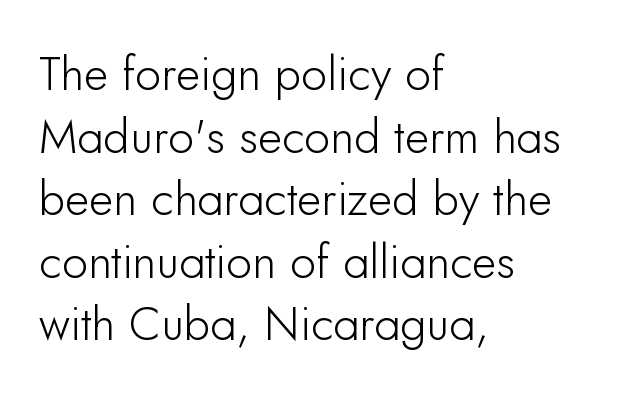
The image shows 47 px sans-serif type, upright; set left-aligned, normal line spacing (1.33x), normal letter spacing, not underlined; low stroke contrast and a small x-height.
